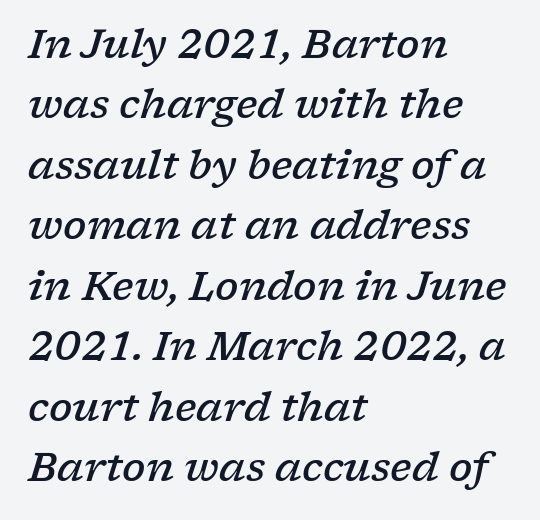
{"serif": "yes", "italic": "yes", "lean": "right", "slant_degrees": 17, "bold": "semi", "weight": "semibold", "width": "wide", "stroke_contrast": "low", "x_height": "medium", "monospaced": "no", "underline": "no", "align": "left", "line_spacing": "normal", "line_spacing_ratio": 1.55, "letter_spacing": "normal", "letter_spacing_em": 0.0, "glyph_px": 39}
